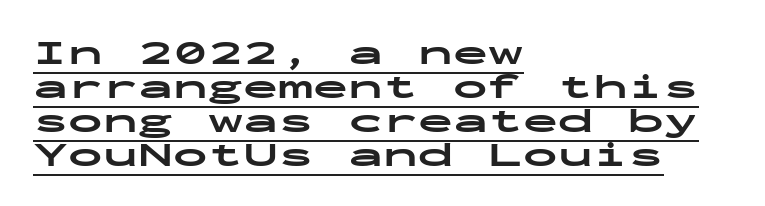
Q: Is the text bold? A: Yes.
Q: Is the text italic (slanted)? A: No, it is upright.
Q: Is the typeface a serif or a sans-serif typeface? A: Sans-serif.
Q: Is the text underlined? A: Yes.
Q: How is the paragraph aligned? A: Left-aligned.
Q: Is the spacing between letters normal or unusually wide? A: Normal.
Q: Is the spacing between lines tight, normal or loose? A: Tight.
Q: Width (condensed, normal, or wide)? A: Wide.
Q: Stroke contrast? A: Low.
Q: x-height? A: Medium.
Q: Monospaced? A: Yes.
